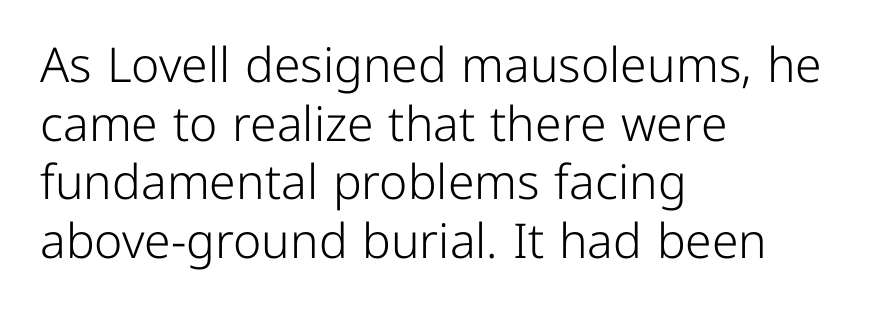
The image shows 48 px light sans-serif type, upright; set left-aligned, line spacing 1.22x, normal letter spacing, not underlined; low stroke contrast and a medium x-height.
